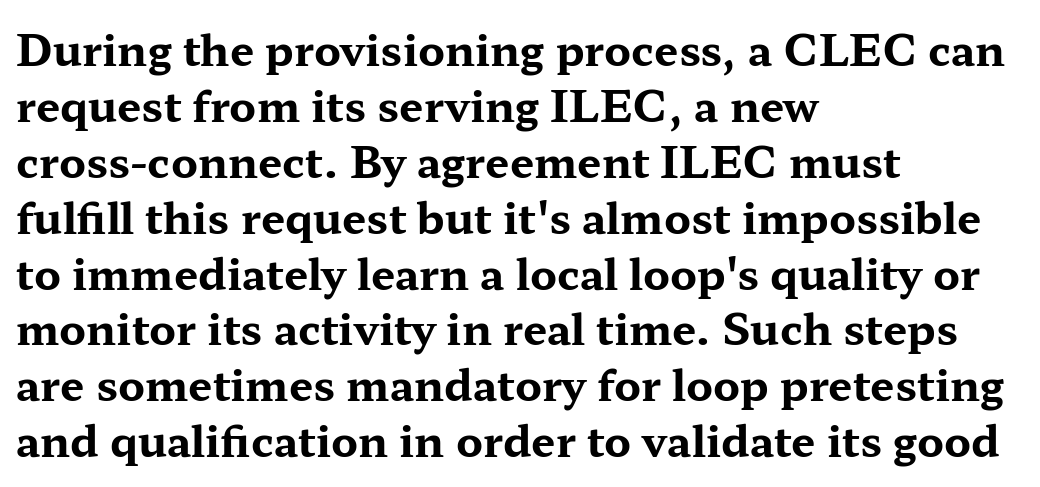
The image shows 43 px bold, wide serif type, upright; set left-aligned, normal line spacing (1.3x), normal letter spacing, not underlined; medium stroke contrast and a medium x-height.
